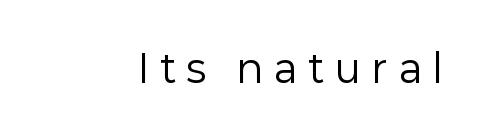
The area under the type is left untouched. Does the type have serifs? No, each stem ends abruptly. Think of a printed novel: that variable character pitch is what you see here. Tracking here is generous; glyphs stand well apart from one another.
